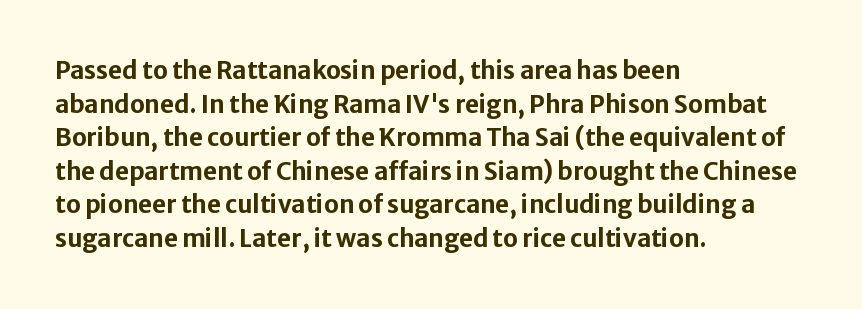
Any mark beneath the type? The region is blank. Regular leading. The face used here is rendered with its standard letterfit. These words are printed bold, with thick strokes throughout. Italic? Not at all — the glyphs are vertical. Left-aligned paragraph, ragged on the right.
